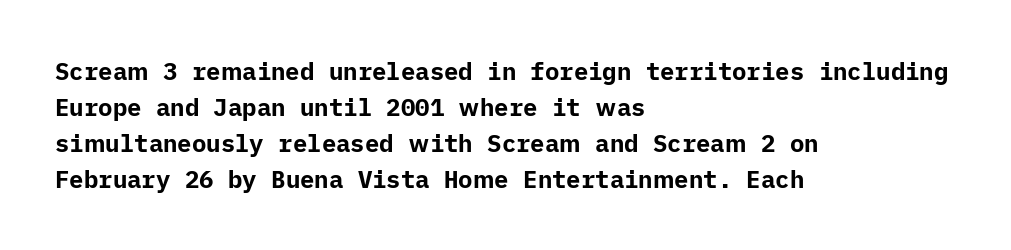
These lines are set flush left with a ragged right edge. Upright lettering throughout. Compared with typical body copy, the letter spacing here is the same. The line-height multiplier appears to be the usual default.
